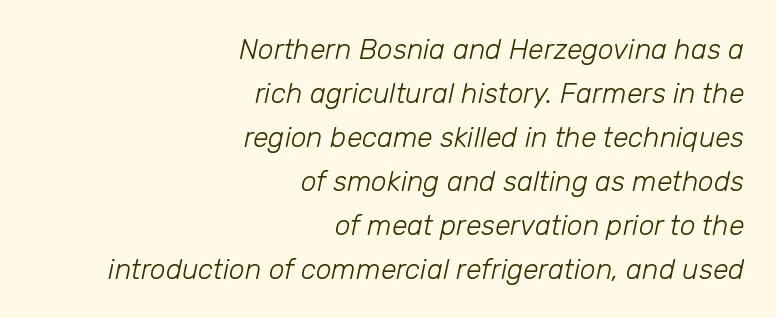
The image shows 28 px light type, italic (leaning right); set right-aligned, normal line spacing (1.57x), normal letter spacing, not underlined; low stroke contrast and a medium x-height.
